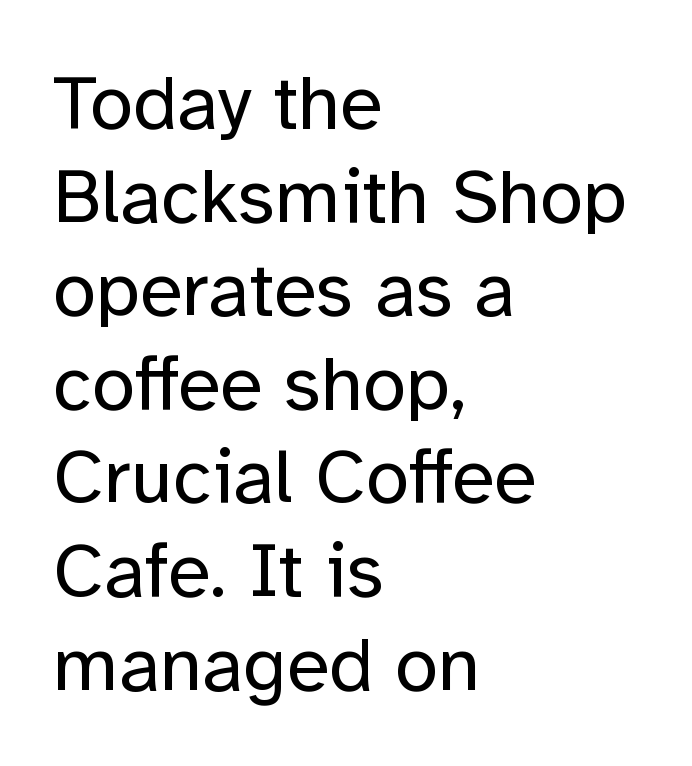
The image shows 78 px regular-weight sans-serif type, upright; set left-aligned, line spacing 1.2x, normal letter spacing, not underlined; low stroke contrast and a medium x-height.
